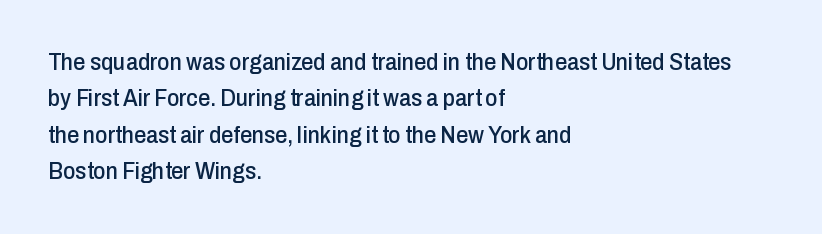
Q: Is the text italic (slanted)? A: No, it is upright.
Q: Is the text underlined? A: No.
Q: How is the paragraph aligned? A: Left-aligned.
Q: Is the spacing between letters normal or unusually wide? A: Normal.
Q: Is the spacing between lines tight, normal or loose? A: Normal.
